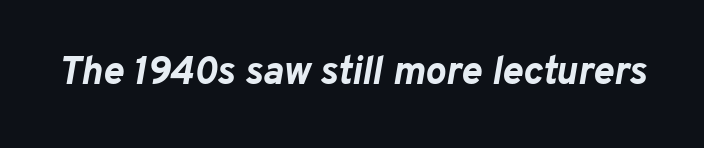
The image shows 39 px bold type, italic (leaning right); set normal letter spacing, not underlined; low stroke contrast and a medium x-height.
